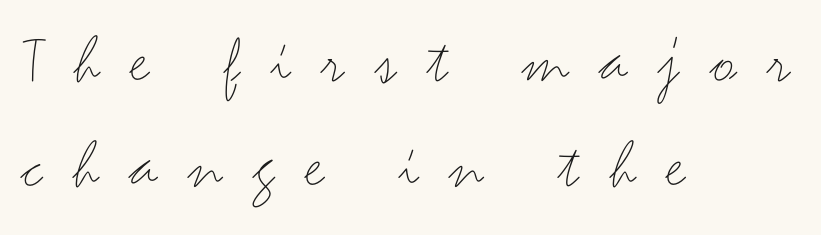
Q: Is the text bold? A: No.
Q: Is the text italic (slanted)? A: Yes.
Q: Is the typeface a serif or a sans-serif typeface? A: Sans-serif.
Q: Is the text underlined? A: No.
Q: How is the paragraph aligned? A: Left-aligned.
Q: Is the spacing between letters normal or unusually wide? A: Unusually wide.
Q: Is the spacing between lines tight, normal or loose? A: Normal.
Q: Width (condensed, normal, or wide)? A: Wide.
Q: Stroke contrast? A: Medium.
Q: x-height? A: Small.
Q: Monospaced? A: No.
